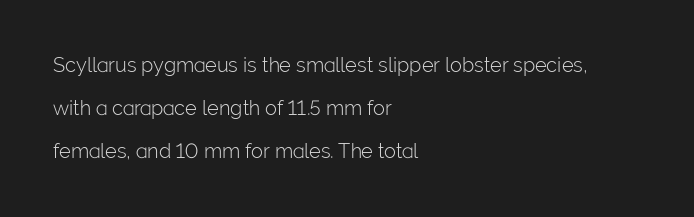
The image shows 20 px text type, upright; set left-aligned, loose line spacing (2.16x), normal letter spacing, not underlined.
